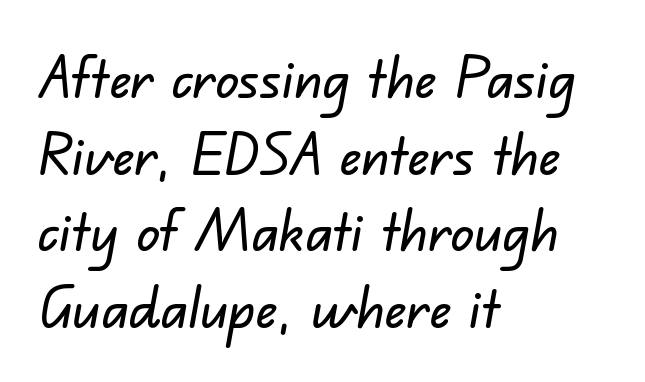
The image shows 58 px sans-serif type; set left-aligned, normal line spacing (1.32x), normal letter spacing, not underlined; low stroke contrast and a small x-height.
